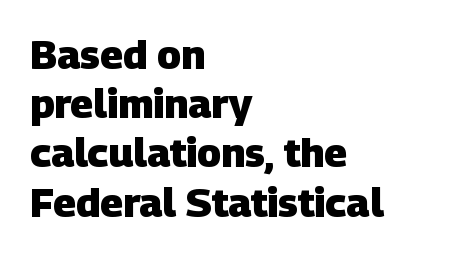
{"serif": "no", "bold": "yes", "weight": "heavy", "width": "normal", "stroke_contrast": "low", "x_height": "large", "monospaced": "no", "underline": "no", "align": "left", "line_spacing_ratio": 1.23, "letter_spacing": "normal", "letter_spacing_em": 0.0, "glyph_px": 40}
